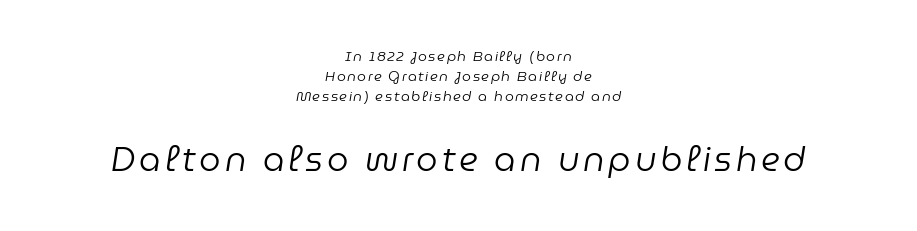
{"italic": "yes", "lean": "right", "slant_degrees": 9, "bold": "no", "weight": "regular", "width": "normal", "stroke_contrast": "low", "x_height": "medium", "monospaced": "no", "underline": "no", "align": "center", "line_spacing": "normal", "line_spacing_ratio": 1.44, "larger_block": "second", "size_ratio": 2.43, "glyph_px": 34}
